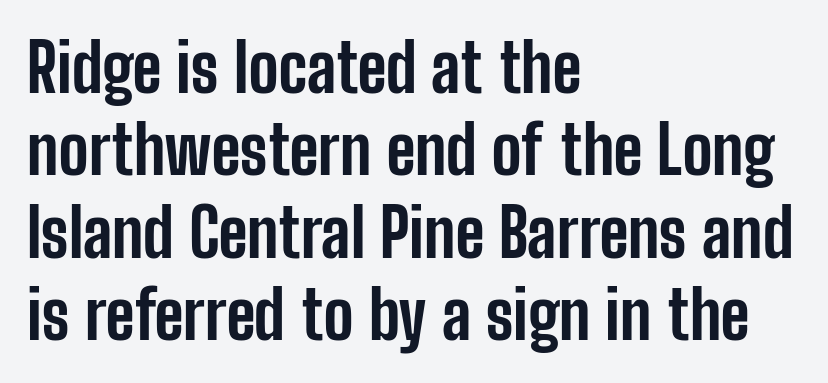
Q: Is the text bold? A: Yes.
Q: Is the text italic (slanted)? A: No, it is upright.
Q: Is the typeface a serif or a sans-serif typeface? A: Sans-serif.
Q: Is the text underlined? A: No.
Q: How is the paragraph aligned? A: Left-aligned.
Q: Is the spacing between letters normal or unusually wide? A: Normal.
Q: Width (condensed, normal, or wide)? A: Condensed.
Q: Stroke contrast? A: Low.
Q: x-height? A: Medium.
Q: Monospaced? A: No.
